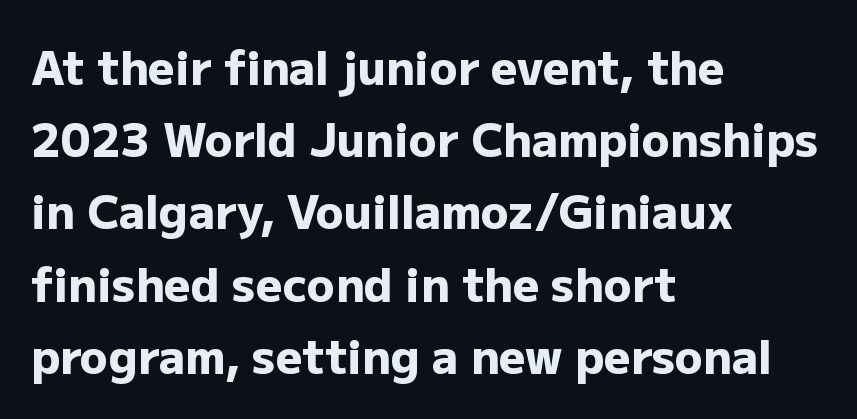
The image shows 46 px heavy sans-serif type, upright; set left-aligned, normal line spacing (1.57x), normal letter spacing, not underlined; low stroke contrast and a medium x-height.
